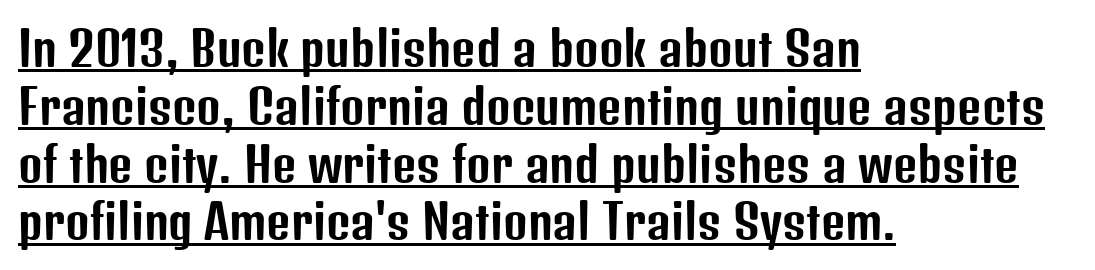
The typeface chosen for these lines omits serifs. Do the letters lean? They stand straight. The type is set solid horizontally, with unmodified tracking. Visually the block forms a straight wall on the left and a jagged coastline on the right. The face used here appears with an underline applied.
